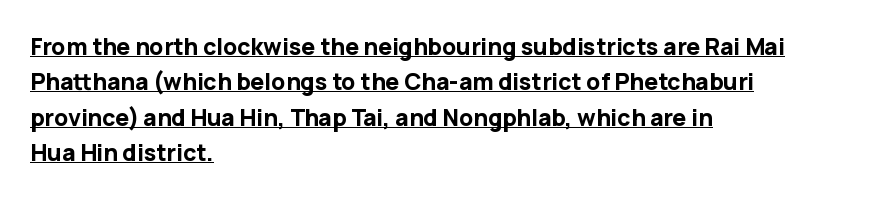
Q: Is the text bold? A: Yes.
Q: Is the text italic (slanted)? A: No, it is upright.
Q: Is the text underlined? A: Yes.
Q: How is the paragraph aligned? A: Left-aligned.
Q: Is the spacing between letters normal or unusually wide? A: Normal.
Q: Is the spacing between lines tight, normal or loose? A: Normal.
